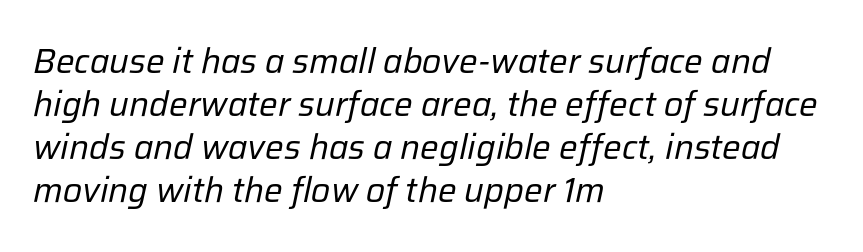
{"italic": "yes", "lean": "right", "slant_degrees": 12, "bold": "no", "weight": "regular", "width": "normal", "stroke_contrast": "low", "x_height": "medium", "monospaced": "no", "underline": "no", "align": "left", "line_spacing_ratio": 1.23, "letter_spacing": "normal", "letter_spacing_em": 0.0, "glyph_px": 35}
